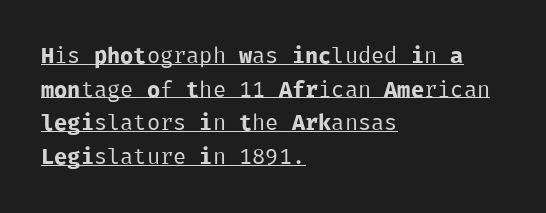
{"italic": "no", "bold": "no", "underline": "yes", "align": "left", "line_spacing": "normal", "line_spacing_ratio": 1.53, "letter_spacing": "normal", "letter_spacing_em": 0.0, "glyph_px": 22}
